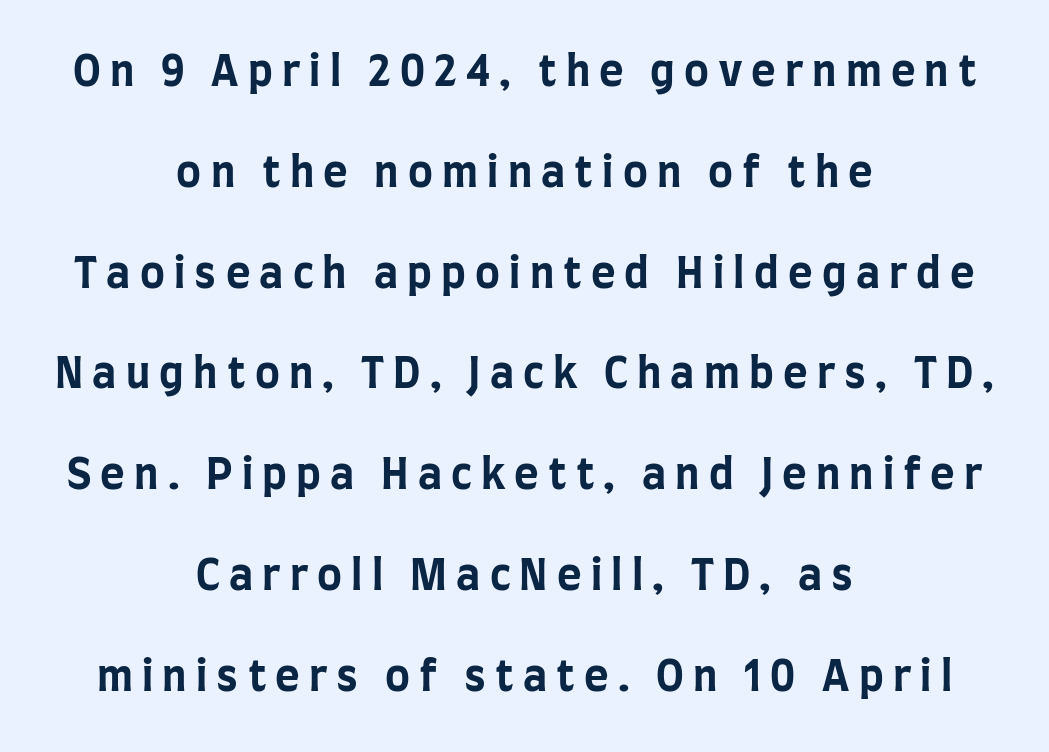
The image shows 42 px bold, condensed sans-serif type, upright; set centered, loose line spacing (2.4x), unusually wide letter spacing (+0.22 em), not underlined; low stroke contrast and a large x-height.
